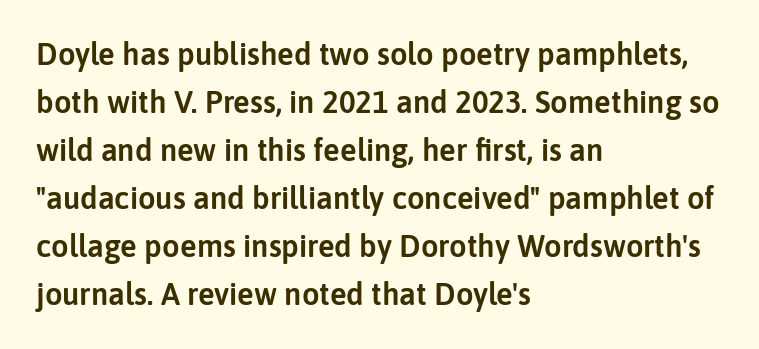
Q: Is the text italic (slanted)? A: No, it is upright.
Q: Is the typeface a serif or a sans-serif typeface? A: Sans-serif.
Q: Is the text underlined? A: No.
Q: How is the paragraph aligned? A: Left-aligned.
Q: Is the spacing between letters normal or unusually wide? A: Normal.
Q: Is the spacing between lines tight, normal or loose? A: Normal.
Q: Width (condensed, normal, or wide)? A: Normal.
Q: Stroke contrast? A: Low.
Q: x-height? A: Medium.
Q: Monospaced? A: No.
